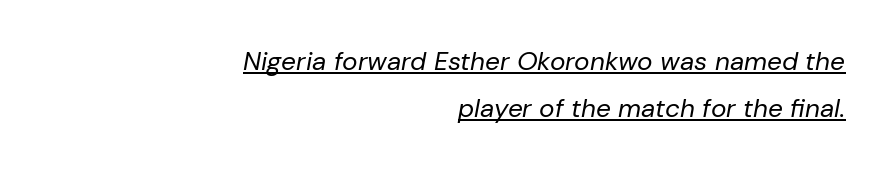
The image shows 26 px text type, italic (leaning right); set right-aligned, line spacing 1.81x, normal letter spacing, underlined.
